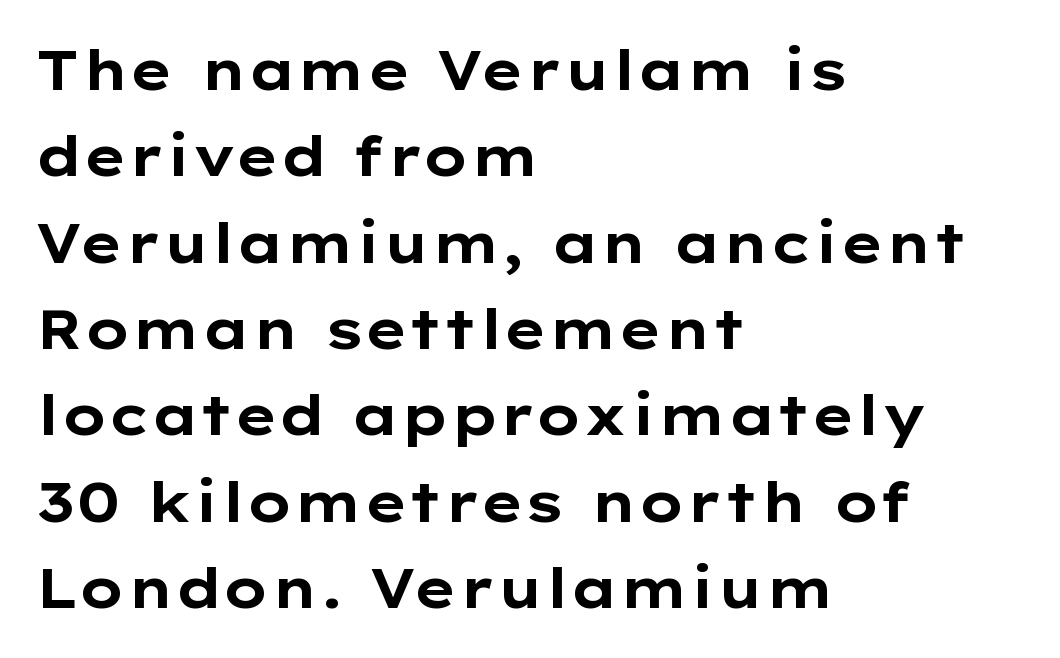
The image shows 55 px bold, wide sans-serif type, upright; set left-aligned, normal line spacing (1.57x), normal letter spacing, not underlined; low stroke contrast and a medium x-height.
